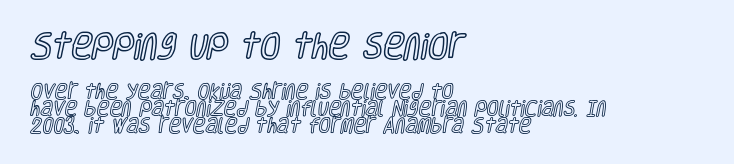
Interline gaps are noticeably narrow in this sample. Descenders hang freely into open space. Each letter keeps its own natural width here, so spacing adapts to shape.
